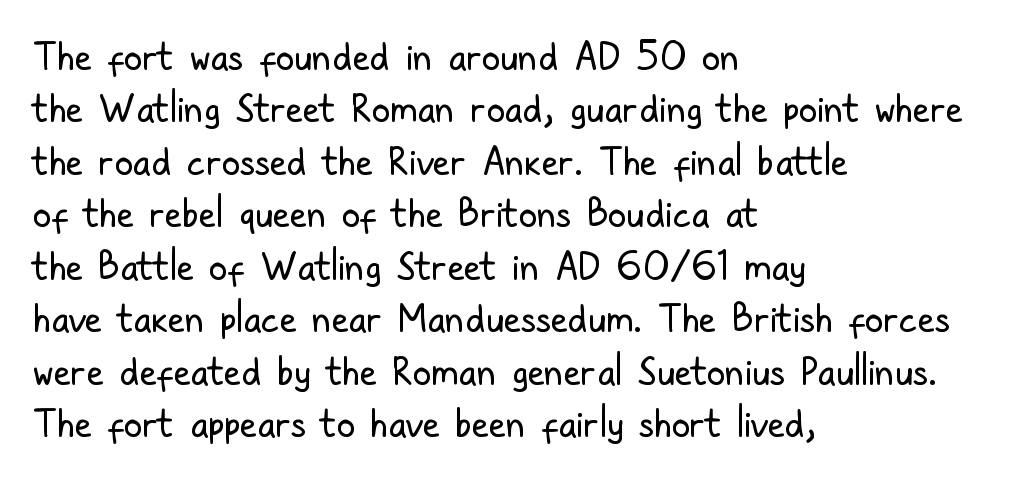
The image shows 38 px regular-weight, condensed sans-serif type, upright; set left-aligned, normal line spacing (1.38x), normal letter spacing, not underlined; low stroke contrast and a medium x-height.
